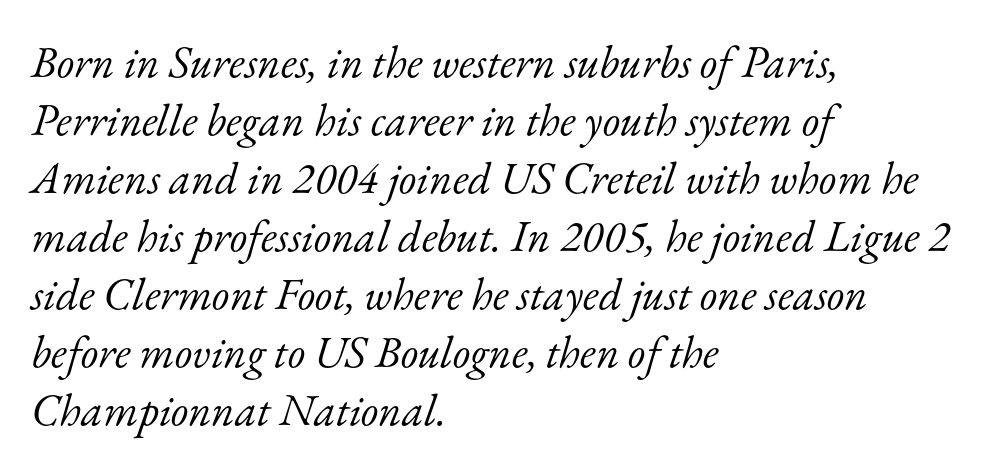
Q: Is the text bold? A: No.
Q: Is the text italic (slanted)? A: Yes, it leans right by about 17 degrees.
Q: Is the typeface a serif or a sans-serif typeface? A: Serif.
Q: Is the text underlined? A: No.
Q: How is the paragraph aligned? A: Left-aligned.
Q: Is the spacing between letters normal or unusually wide? A: Normal.
Q: Is the spacing between lines tight, normal or loose? A: Normal.
Q: Width (condensed, normal, or wide)? A: Normal.
Q: Stroke contrast? A: Low.
Q: x-height? A: Small.
Q: Monospaced? A: No.
